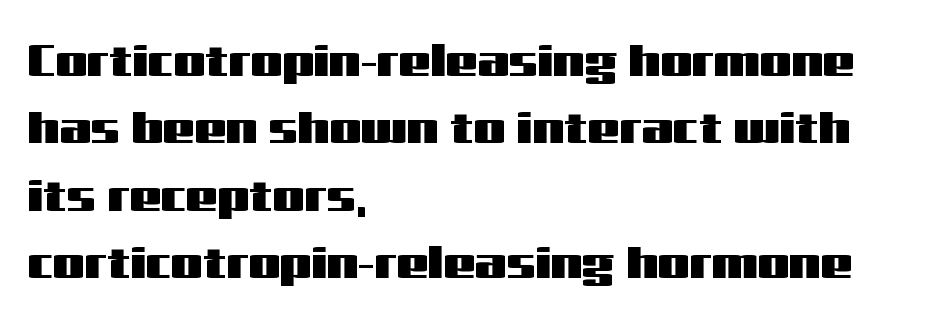
Do the characters align in a grid? No, the font is proportional. Designer's note — italics off, roman on. The foot of each line stays bare and open. The setting favours the left margin, as ordinary paragraphs usually do. The line-height multiplier appears to be the usual default. Nobody touched the tracking dial on this one.
